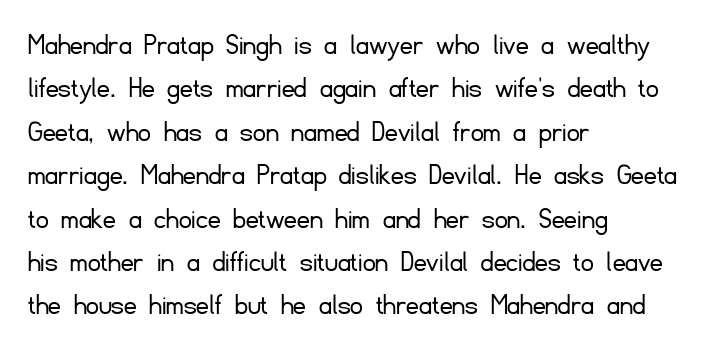
The image shows 31 px light sans-serif type, upright; set left-aligned, normal line spacing (1.4x), normal letter spacing, not underlined; low stroke contrast and a small x-height.
